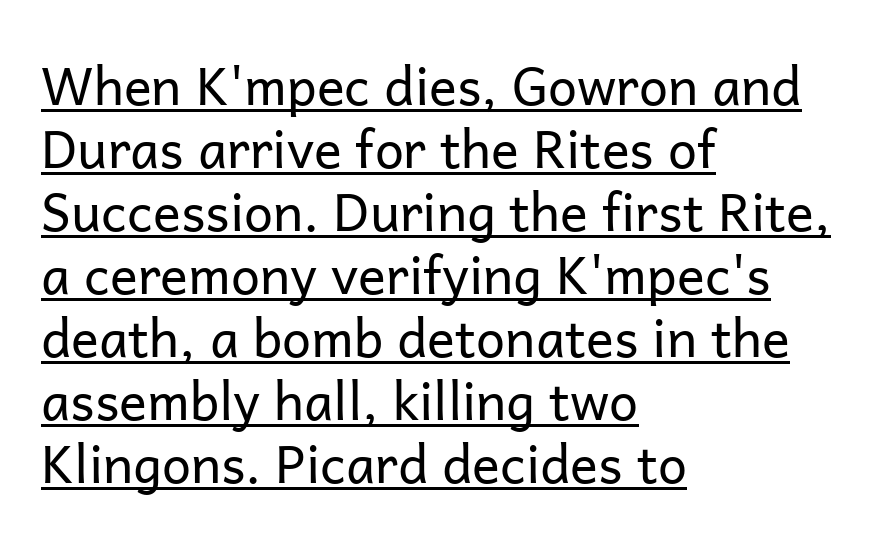
Honestly, the underline is the first thing you notice here. Caption: multi-line text, flush left, ragged right. The typography opts for an upright posture over an oblique one. Proportional: the letters do not fall into vertical columns. Note: no serifs on the glyphs. Tracking value appears to be zero — textbook default spacing.
